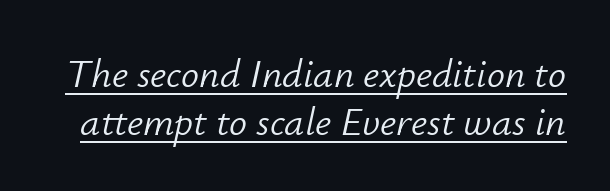
Q: Is the text bold? A: No.
Q: Is the text italic (slanted)? A: Yes, it leans right by about 12 degrees.
Q: Is the text underlined? A: Yes.
Q: Is the spacing between letters normal or unusually wide? A: Normal.
Q: Width (condensed, normal, or wide)? A: Normal.
Q: Stroke contrast? A: Low.
Q: x-height? A: Small.
Q: Monospaced? A: No.
